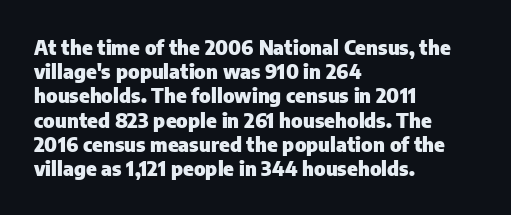
{"italic": "no", "bold": "yes", "underline": "no", "align": "left", "line_spacing_ratio": 1.21, "letter_spacing": "normal", "letter_spacing_em": 0.0, "glyph_px": 20}
